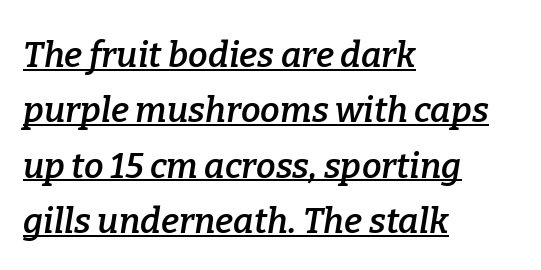
The image shows 35 px semibold serif type, italic (leaning right); set left-aligned, normal line spacing (1.58x), normal letter spacing, underlined; low stroke contrast and a medium x-height.
